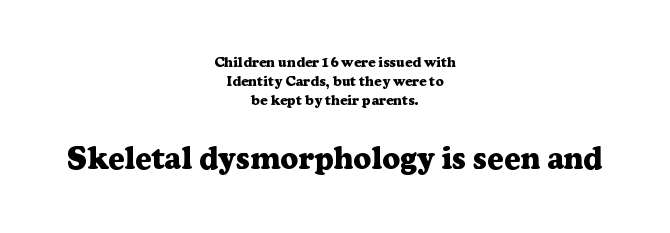
The rendering uses a bold face; every stroke is thick and dark. Rendered with straight, roman letterforms. These lines are rendered in a variable-pitch font. The letters in the lower block stand taller than those in the block above.
